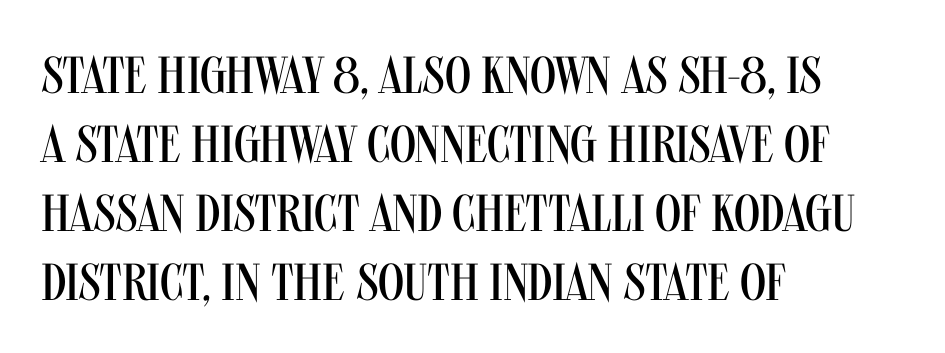
Q: Is the text bold? A: No.
Q: Is the text italic (slanted)? A: No, it is upright.
Q: Is the typeface a serif or a sans-serif typeface? A: Sans-serif.
Q: Is the text underlined? A: No.
Q: How is the paragraph aligned? A: Left-aligned.
Q: Is the spacing between letters normal or unusually wide? A: Normal.
Q: Is the spacing between lines tight, normal or loose? A: Normal.
Q: Width (condensed, normal, or wide)? A: Condensed.
Q: Stroke contrast? A: Medium.
Q: x-height? A: Large.
Q: Monospaced? A: No.
